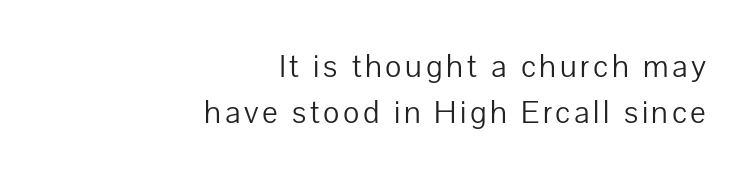
The image shows 33 px light sans-serif type, upright; set right-aligned, normal line spacing (1.38x), not underlined; low stroke contrast and a medium x-height.
